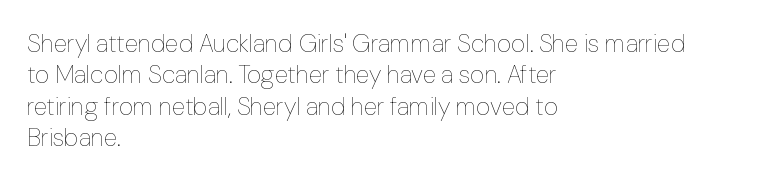
No letter is thick-stroked: the sample isn't bold. This is roman type, the default non-slanted kind. One glance says typical: line gaps are just what's usual. Plain, unruled lines of type. This sample is left-justified, so line endings fall wherever the words run out.
